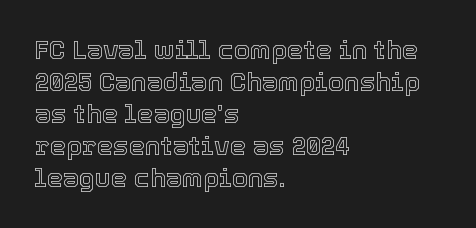
Standard letterfit; no display-style spreading of the glyphs. The string is rendered with underlining switched off. Compared with a centered layout, this one pins lines to the left instead. Vertical strokes here are truly vertical.
